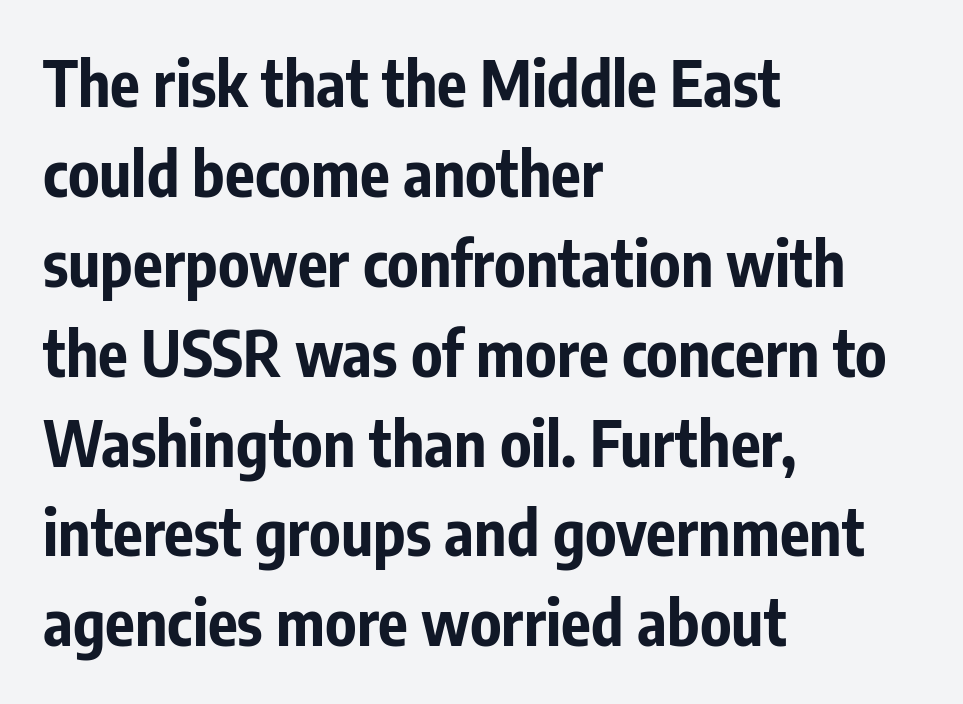
The image shows 62 px bold, condensed sans-serif type, upright; set left-aligned, normal line spacing (1.45x), normal letter spacing, not underlined; low stroke contrast and a medium x-height.
